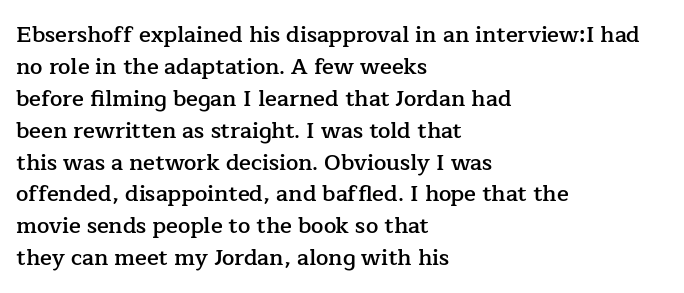
A typesetter would mark this as roman, not italic. If you drew a ruler down the left edge, every line would touch it. Look at the tracking — it's just the regular setting, nothing added. Regular leading.
